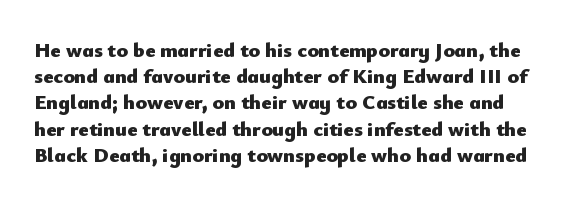
The image shows 21 px bold type, upright; set normal line spacing (1.25x), normal letter spacing, not underlined.
